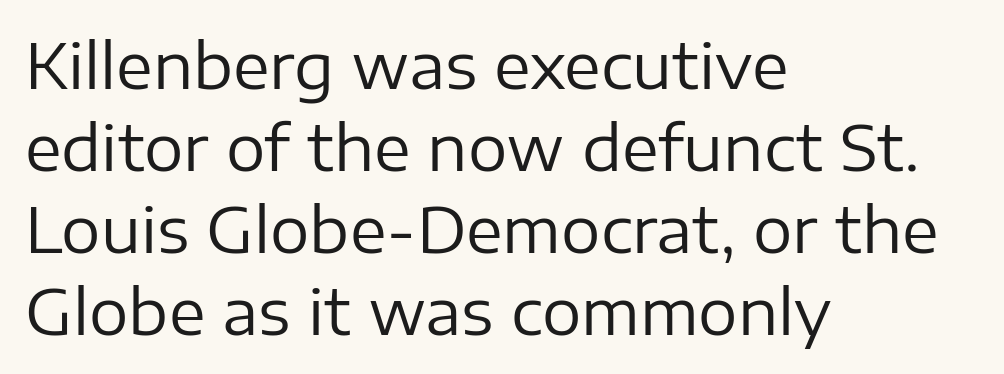
The image shows 62 px regular-weight sans-serif type, upright; set left-aligned, normal line spacing (1.32x), normal letter spacing, not underlined; low stroke contrast and a medium x-height.
